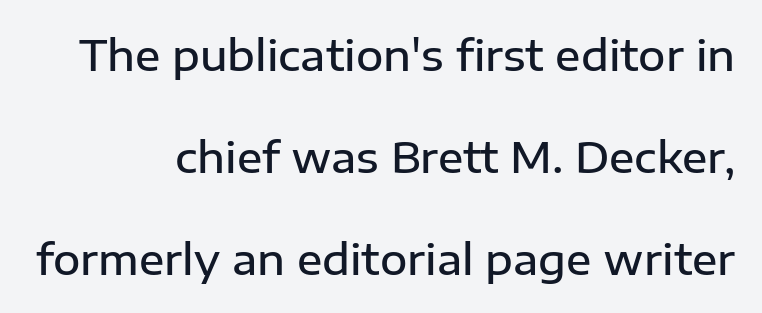
{"serif": "no", "italic": "no", "bold": "semi", "weight": "semibold", "width": "normal", "stroke_contrast": "low", "x_height": "medium", "monospaced": "no", "underline": "no", "align": "right", "line_spacing": "loose", "line_spacing_ratio": 2.43, "letter_spacing": "normal", "letter_spacing_em": 0.0, "glyph_px": 42}
